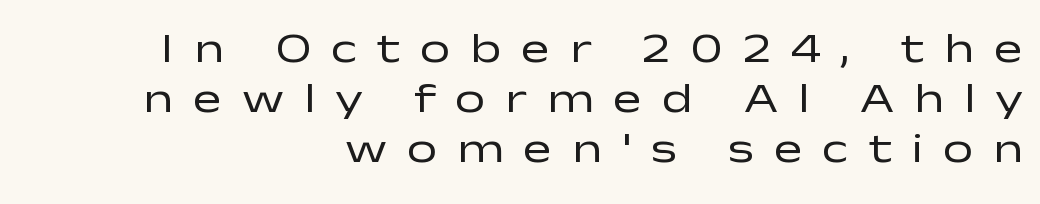
Is this a fixed-width face? No — the glyphs have proportional, varying widths. Stems and bowls with no extra thickness — not bold. The characters display no serif detailing; their extremities are plain. One-word summary of the alignment: right. The space directly below the letters is spotless. The letterforms stand isolated, each surrounded by extra space.
